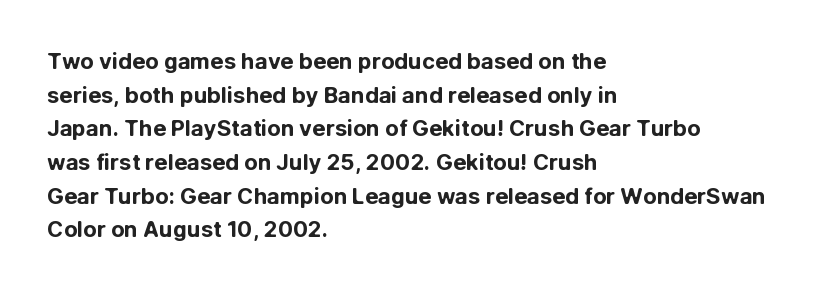
This sample is left-justified, so line endings fall wherever the words run out. Ascenders rise straight up at ninety degrees. Notice how descenders clear the ascenders below comfortably — that's standard leading. Is the type bold? Yes — the strokes are clearly thick and heavy.
